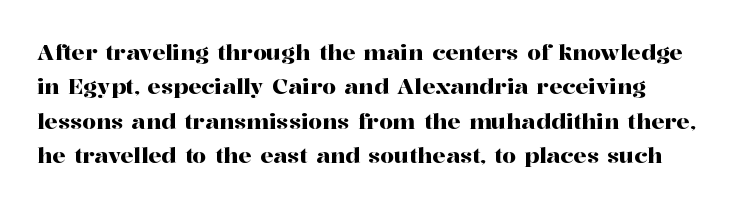
The image shows 22 px text type, upright; set normal line spacing (1.56x), normal letter spacing, not underlined.
